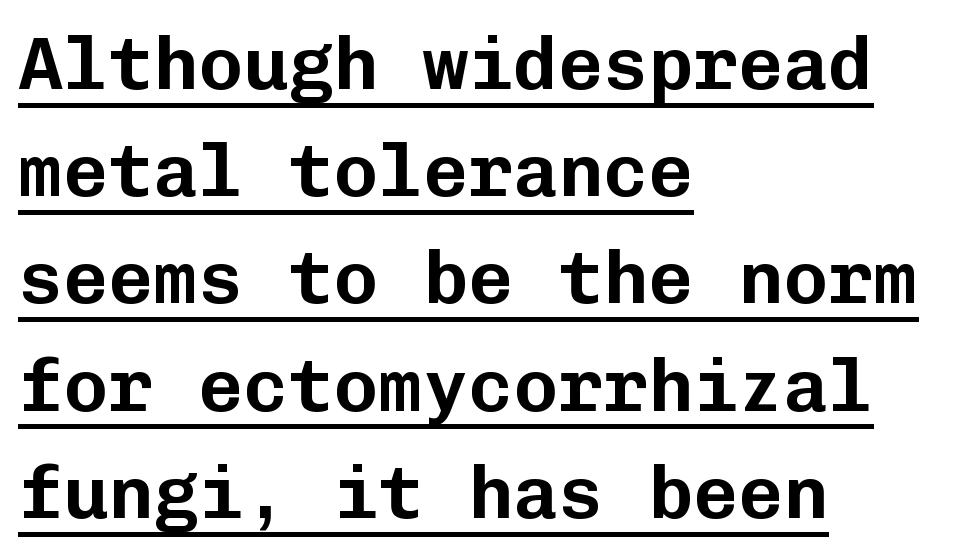
The ragged edge is on the right, which tells us the setting is flush left. The letters march in equal steps, a hallmark of fixed-pitch type. Has an underline been added? It has. A typesetter would label this face a sans.
